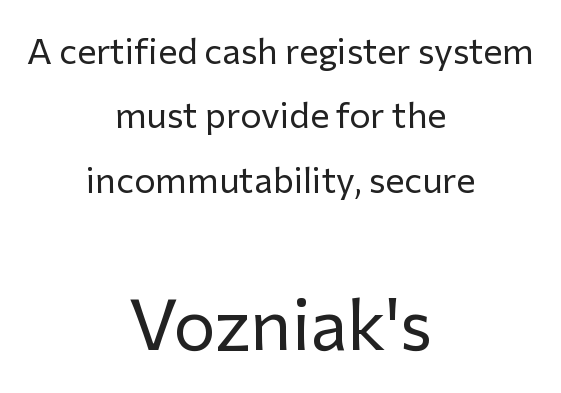
{"serif": "no", "italic": "no", "bold": "no", "weight": "regular", "width": "normal", "stroke_contrast": "low", "x_height": "medium", "monospaced": "no", "underline": "no", "align": "center", "line_spacing_ratio": 1.79, "letter_spacing": "normal", "letter_spacing_em": 0.0, "larger_block": "second", "size_ratio": 1.97, "glyph_px": 71}
